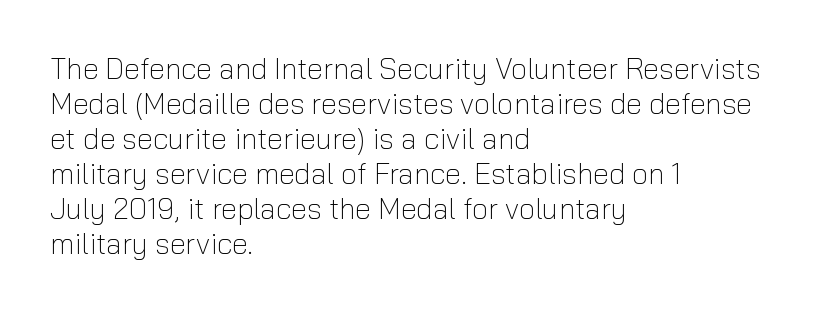
{"serif": "no", "italic": "no", "bold": "no", "weight": "light", "width": "normal", "stroke_contrast": "low", "x_height": "medium", "monospaced": "no", "underline": "no", "align": "left", "line_spacing_ratio": 1.21, "letter_spacing": "normal", "letter_spacing_em": 0.0, "glyph_px": 29}
